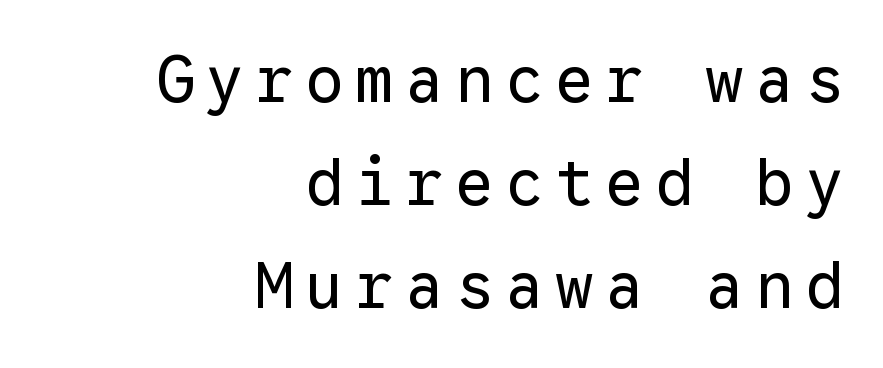
Q: Is the text bold? A: No.
Q: Is the text italic (slanted)? A: No, it is upright.
Q: Is the typeface a serif or a sans-serif typeface? A: Sans-serif.
Q: Is the text underlined? A: No.
Q: How is the paragraph aligned? A: Right-aligned.
Q: Is the spacing between lines tight, normal or loose? A: Normal.
Q: Width (condensed, normal, or wide)? A: Normal.
Q: Stroke contrast? A: Low.
Q: x-height? A: Medium.
Q: Monospaced? A: Yes.
